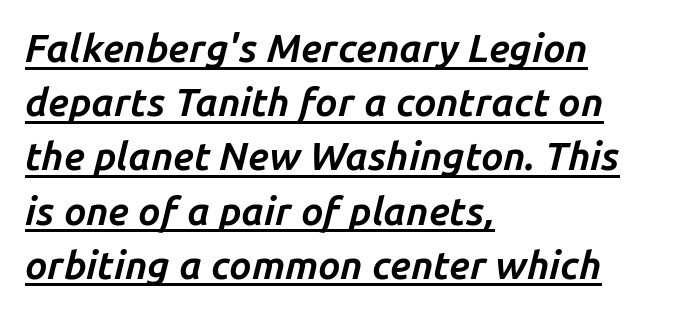
The setting favours the left margin, as ordinary paragraphs usually do. Do the characters align in a grid? No, the font is proportional. The rendering uses a moderate line-height, typical for paragraphs. Tracking here is standard; glyphs follow each other at the usual distance.
